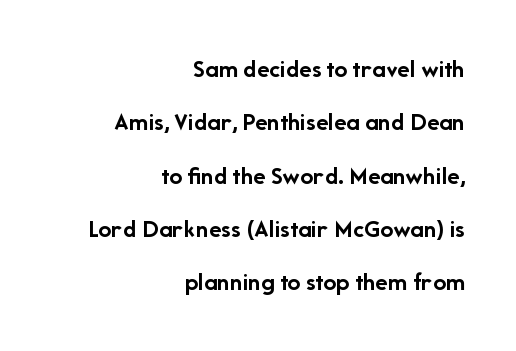
{"italic": "no", "bold": "yes", "underline": "no", "align": "right", "line_spacing": "loose", "line_spacing_ratio": 2.05, "letter_spacing": "normal", "letter_spacing_em": 0.0, "glyph_px": 26}
